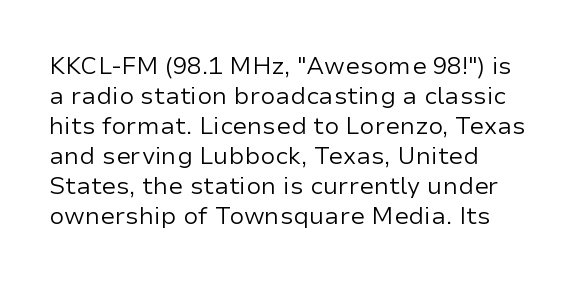
Honestly, there is no underline to notice here at all. The font's upright variant was chosen for this text. Horizontally, the lines are justified to the leading edge only. Bold? No — there's no thickening of the strokes.
